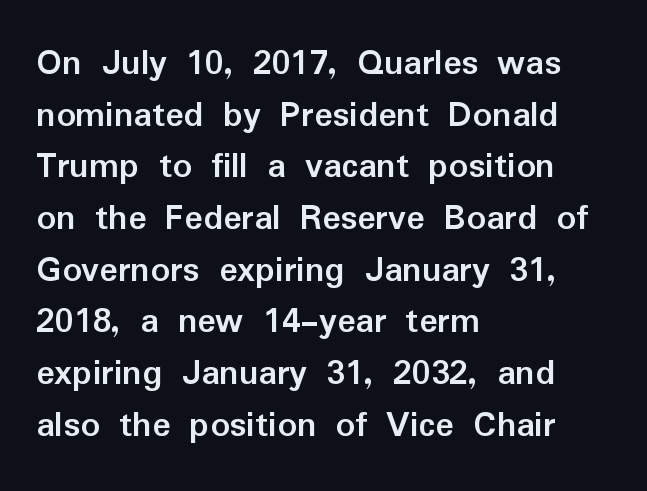
The image shows 38 px semibold sans-serif type, upright; set left-aligned, normal line spacing (1.36x), normal letter spacing, not underlined; low stroke contrast and a medium x-height.
